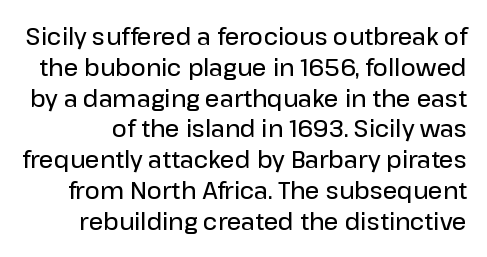
Q: Is the text bold? A: Semi-bold.
Q: Is the text italic (slanted)? A: No, it is upright.
Q: Is the text underlined? A: No.
Q: Is the spacing between letters normal or unusually wide? A: Normal.
Q: Is the spacing between lines tight, normal or loose? A: Normal.
